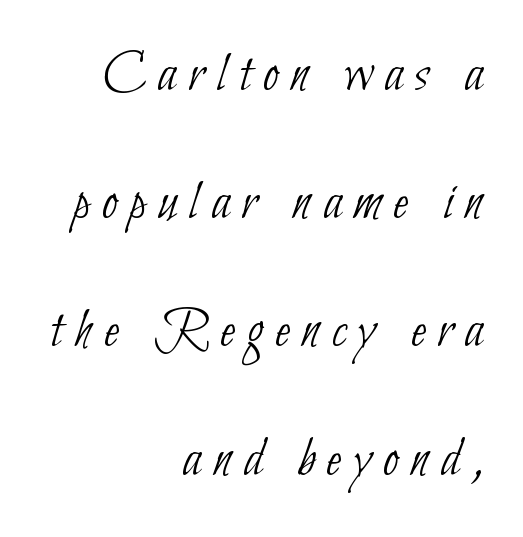
Q: Is the text bold? A: No.
Q: Is the typeface a serif or a sans-serif typeface? A: Sans-serif.
Q: Is the text underlined? A: No.
Q: How is the paragraph aligned? A: Right-aligned.
Q: Is the spacing between letters normal or unusually wide? A: Unusually wide.
Q: Is the spacing between lines tight, normal or loose? A: Loose.
Q: Width (condensed, normal, or wide)? A: Condensed.
Q: Stroke contrast? A: Low.
Q: x-height? A: Small.
Q: Monospaced? A: No.
